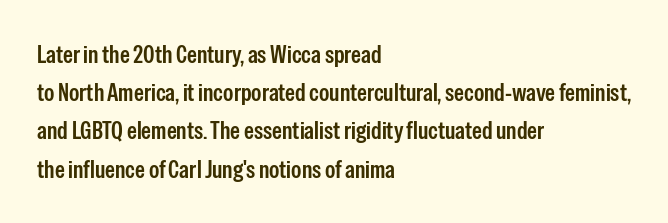
Q: Is the text bold? A: Semi-bold.
Q: Is the text italic (slanted)? A: No, it is upright.
Q: Is the text underlined? A: No.
Q: How is the paragraph aligned? A: Left-aligned.
Q: Is the spacing between letters normal or unusually wide? A: Normal.
Q: Is the spacing between lines tight, normal or loose? A: Normal.
